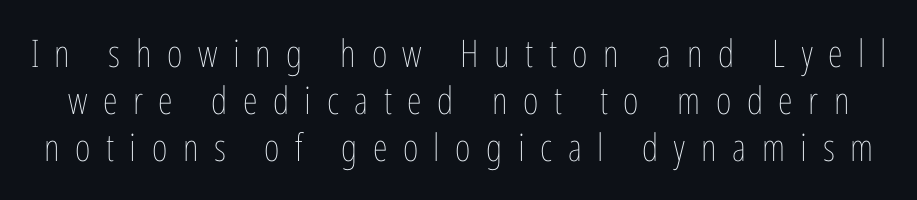
{"italic": "no", "bold": "no", "weight": "thin", "width": "condensed", "stroke_contrast": "low", "x_height": "medium", "monospaced": "no", "underline": "no", "line_spacing_ratio": 1.24, "letter_spacing": "wide", "letter_spacing_em": 0.41, "glyph_px": 38}
